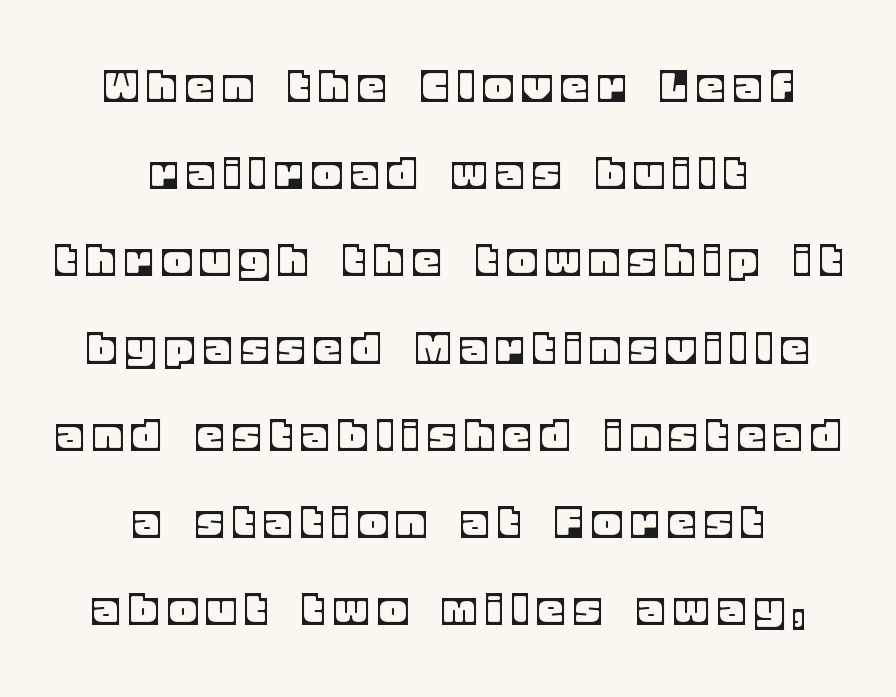
{"italic": "no", "width": "normal", "x_height": "large", "monospaced": "no", "underline": "no", "align": "center", "line_spacing_ratio": 1.71, "letter_spacing": "wide", "letter_spacing_em": 0.23, "glyph_px": 51}
